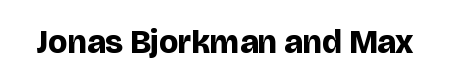
Each letter keeps its own natural width here, so spacing adapts to shape. The letters are bold, with thick, heavy strokes. Plain, unruled lines of type. Characters follow at the spacing the type designer built in. Designer's note — italics off, roman on.
